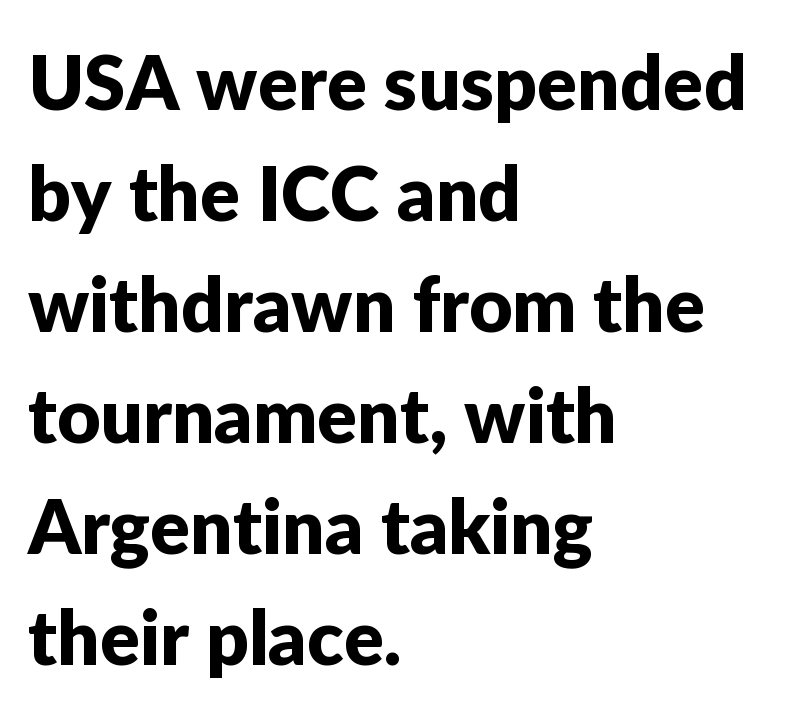
What's the leading like? Ordinary, nothing unusual. You could call the tracking neutral — neither tight nor loose. The rendering uses natural spacing where letterforms have individual widths. Just letters on the line, the space beneath them empty. Notice how the passage keeps a crisp vertical edge on the left only. Unlike italic type, these characters show no tilt at all.
